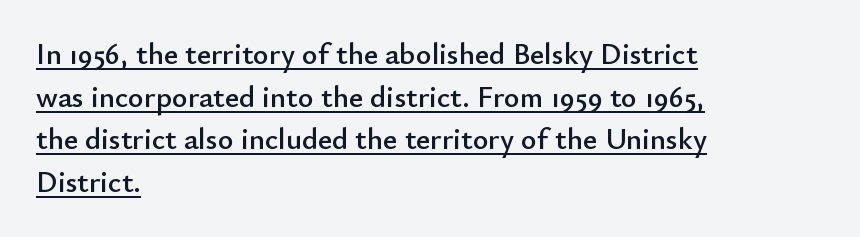
{"serif": "no", "italic": "no", "width": "normal", "stroke_contrast": "low", "x_height": "small", "monospaced": "no", "underline": "yes", "align": "left", "line_spacing": "normal", "line_spacing_ratio": 1.42, "letter_spacing": "normal", "letter_spacing_em": 0.0, "glyph_px": 30}
